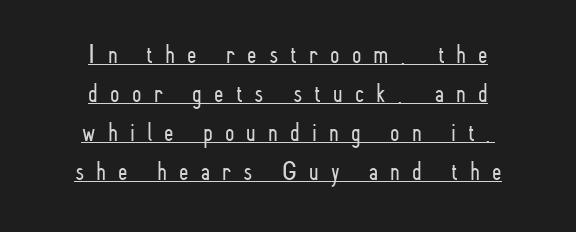
{"italic": "no", "bold": "no", "underline": "yes", "align": "center", "line_spacing": "normal", "line_spacing_ratio": 1.44, "letter_spacing": "wide", "letter_spacing_em": 0.45, "glyph_px": 27}
